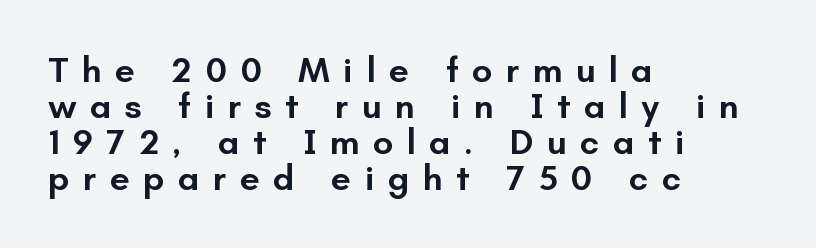
Descenders hang freely into open space. Note the varied advance widths — an 'i' is clearly narrower than an 'm'. Display-style spreading of the glyphs; the letterfit is very open. The specimen reads as upright at a glance.
